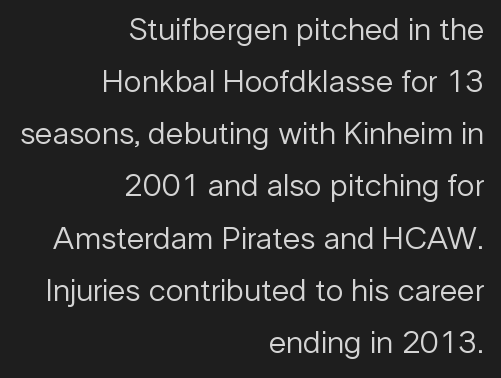
{"serif": "no", "italic": "no", "bold": "no", "weight": "regular", "width": "normal", "stroke_contrast": "low", "x_height": "medium", "monospaced": "no", "underline": "no", "align": "right", "line_spacing": "normal", "line_spacing_ratio": 1.63, "letter_spacing": "normal", "letter_spacing_em": 0.0, "glyph_px": 32}
